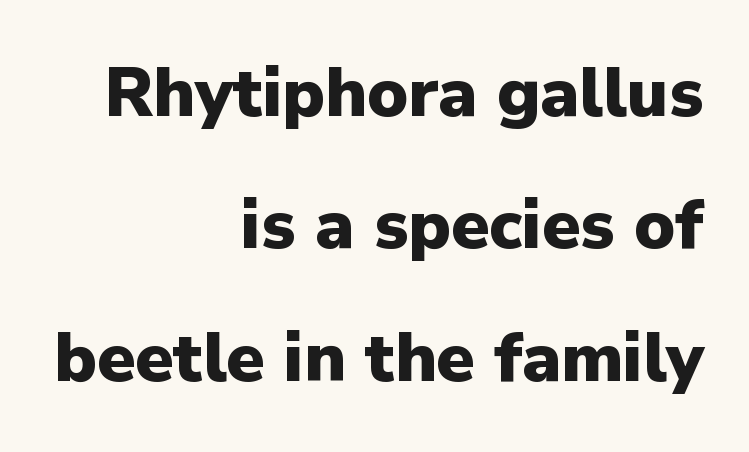
Q: Is the text bold? A: Yes.
Q: Is the text italic (slanted)? A: No, it is upright.
Q: Is the typeface a serif or a sans-serif typeface? A: Sans-serif.
Q: Is the text underlined? A: No.
Q: How is the paragraph aligned? A: Right-aligned.
Q: Is the spacing between letters normal or unusually wide? A: Normal.
Q: Is the spacing between lines tight, normal or loose? A: Loose.
Q: Width (condensed, normal, or wide)? A: Normal.
Q: Stroke contrast? A: Low.
Q: x-height? A: Medium.
Q: Monospaced? A: No.
